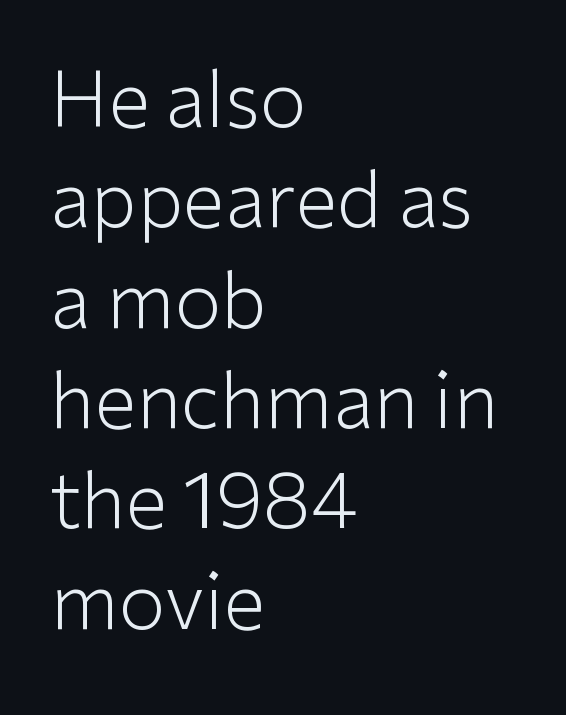
The image shows 76 px light sans-serif type, upright; set left-aligned, normal line spacing (1.32x), normal letter spacing, not underlined; low stroke contrast and a medium x-height.
